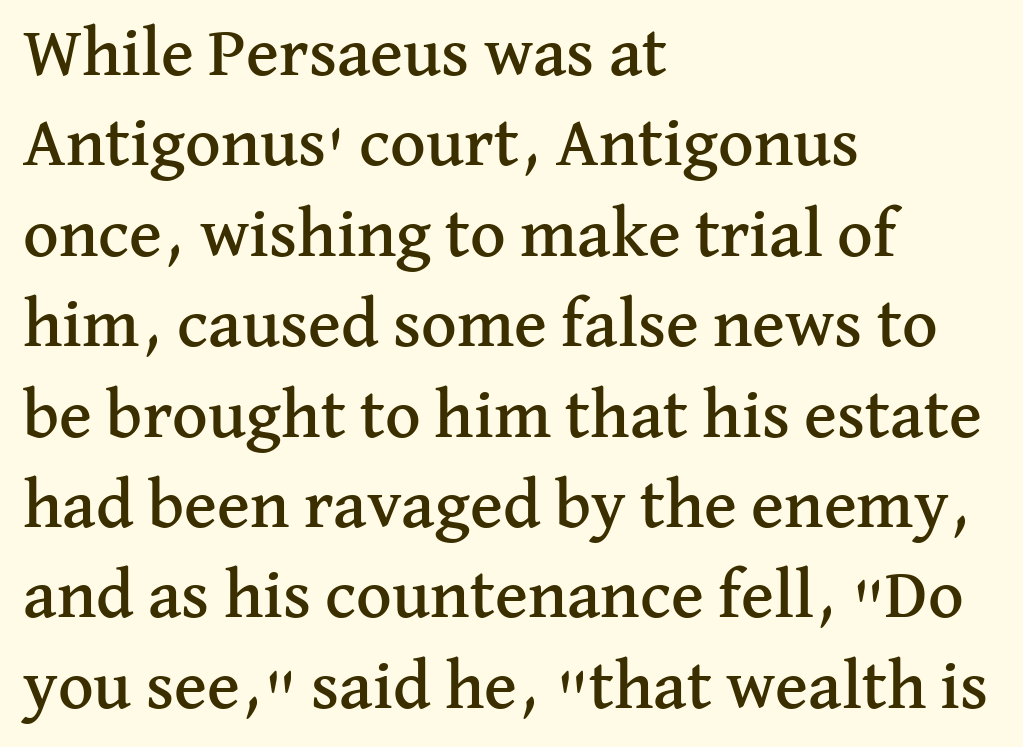
{"serif": "yes", "italic": "no", "width": "normal", "stroke_contrast": "medium", "x_height": "medium", "monospaced": "no", "underline": "no", "align": "left", "line_spacing": "normal", "line_spacing_ratio": 1.31, "letter_spacing": "normal", "letter_spacing_em": 0.0, "glyph_px": 69}
